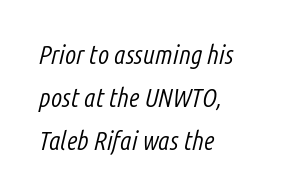
The image shows 26 px text type, italic (leaning right); set left-aligned, normal line spacing (1.65x), normal letter spacing, not underlined.
